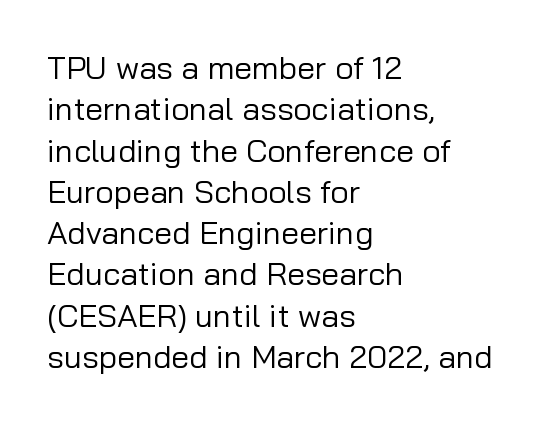
{"serif": "no", "italic": "no", "bold": "no", "weight": "regular", "width": "normal", "stroke_contrast": "low", "x_height": "medium", "monospaced": "no", "underline": "no", "align": "left", "line_spacing": "normal", "line_spacing_ratio": 1.29, "letter_spacing": "normal", "letter_spacing_em": 0.0, "glyph_px": 32}
